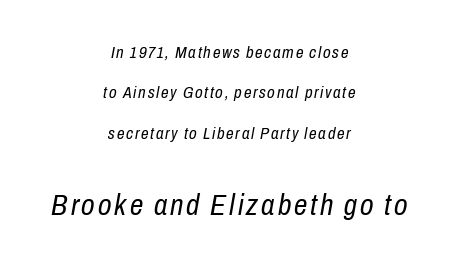
Q: Is the text bold? A: No.
Q: Is the text italic (slanted)? A: Yes, it leans right by about 10 degrees.
Q: Is the text underlined? A: No.
Q: How is the paragraph aligned? A: Centered.
Q: Is the spacing between lines tight, normal or loose? A: Loose.
Q: Which block of text is set in a larger size, the first (top) or the second (bottom)? A: The second (bottom) one.
Q: Width (condensed, normal, or wide)? A: Condensed.
Q: Stroke contrast? A: Low.
Q: x-height? A: Medium.
Q: Monospaced? A: No.
